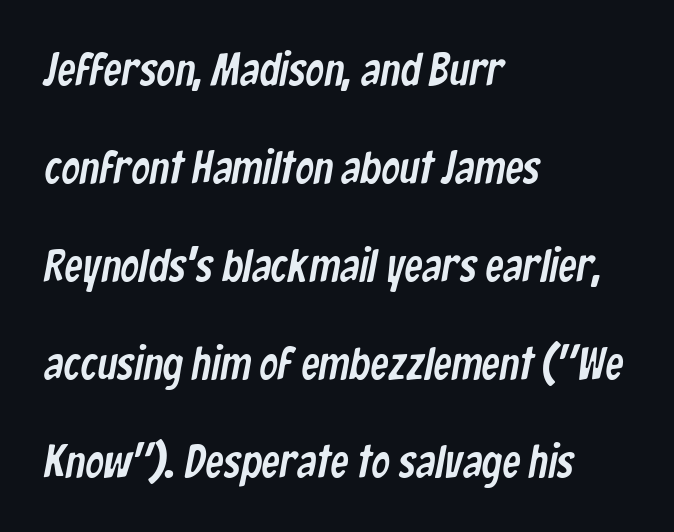
{"serif": "no", "width": "condensed", "stroke_contrast": "low", "x_height": "medium", "monospaced": "no", "underline": "no", "align": "left", "line_spacing": "loose", "line_spacing_ratio": 2.13, "letter_spacing": "normal", "letter_spacing_em": 0.0, "glyph_px": 46}
